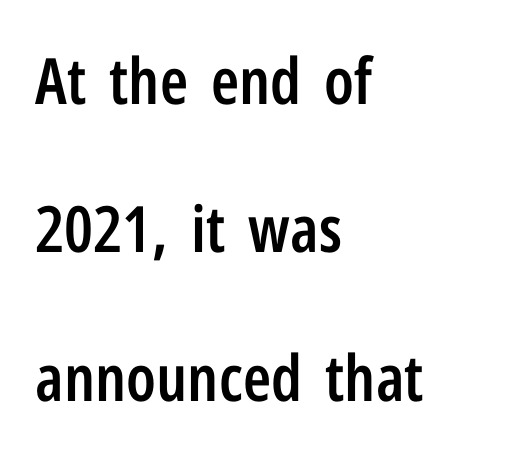
{"serif": "no", "italic": "no", "bold": "semi", "weight": "semibold", "width": "condensed", "stroke_contrast": "low", "x_height": "medium", "monospaced": "no", "underline": "no", "align": "left", "line_spacing": "loose", "line_spacing_ratio": 2.32, "letter_spacing": "normal", "letter_spacing_em": 0.0, "glyph_px": 64}
